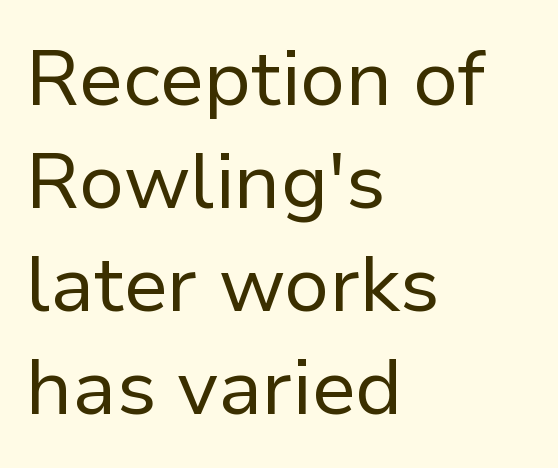
Q: Is the text bold? A: No.
Q: Is the text italic (slanted)? A: No, it is upright.
Q: Is the typeface a serif or a sans-serif typeface? A: Sans-serif.
Q: Is the text underlined? A: No.
Q: How is the paragraph aligned? A: Left-aligned.
Q: Is the spacing between letters normal or unusually wide? A: Normal.
Q: Is the spacing between lines tight, normal or loose? A: Normal.
Q: Width (condensed, normal, or wide)? A: Normal.
Q: Stroke contrast? A: Low.
Q: x-height? A: Medium.
Q: Monospaced? A: No.
